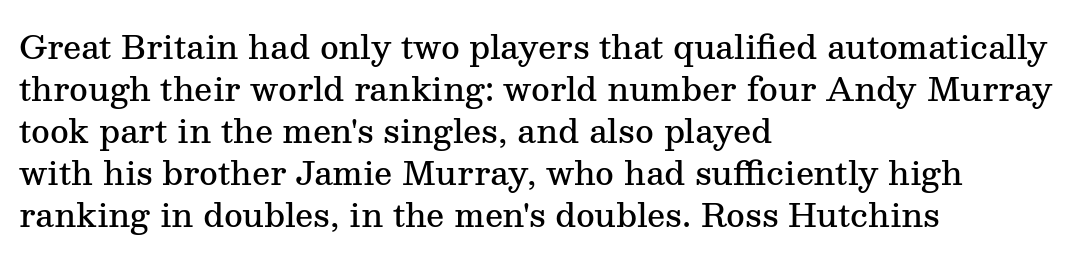
{"serif": "yes", "italic": "no", "bold": "semi", "weight": "semibold", "width": "normal", "stroke_contrast": "medium", "x_height": "medium", "monospaced": "no", "underline": "no", "align": "left", "line_spacing": "normal", "line_spacing_ratio": 1.31, "letter_spacing": "normal", "letter_spacing_em": 0.0, "glyph_px": 32}
